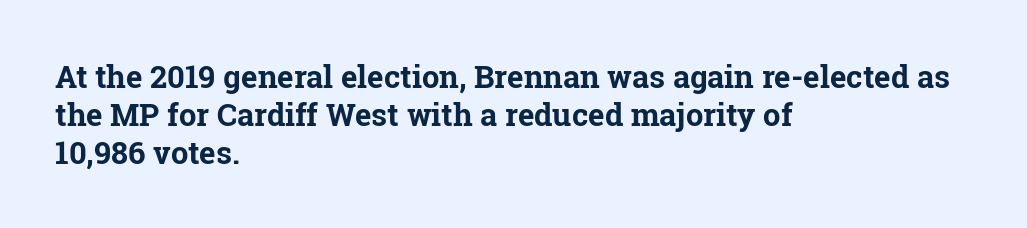
The image shows 31 px bold serif type, upright; set left-aligned, line spacing 1.22x, normal letter spacing, not underlined; low stroke contrast and a medium x-height.
